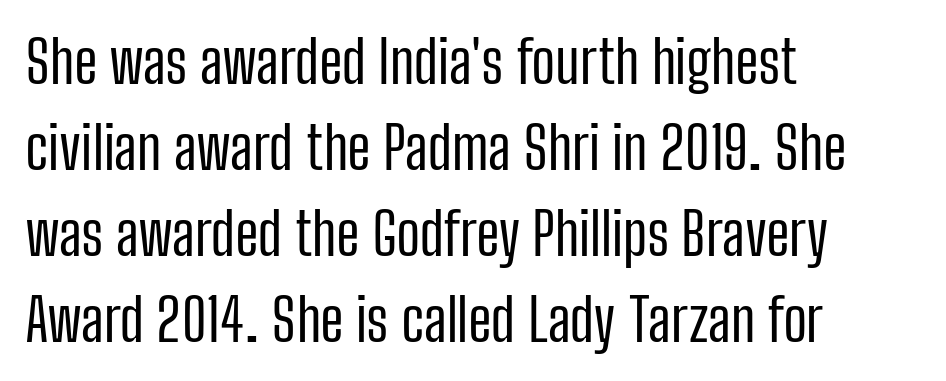
The image shows 59 px regular-weight, condensed sans-serif type, upright; set left-aligned, normal line spacing (1.46x), normal letter spacing, not underlined; low stroke contrast and a medium x-height.
